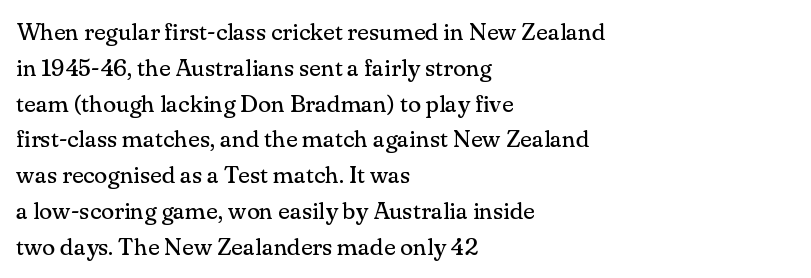
The image shows 24 px text type, upright; set left-aligned, normal line spacing (1.49x), normal letter spacing, not underlined.
